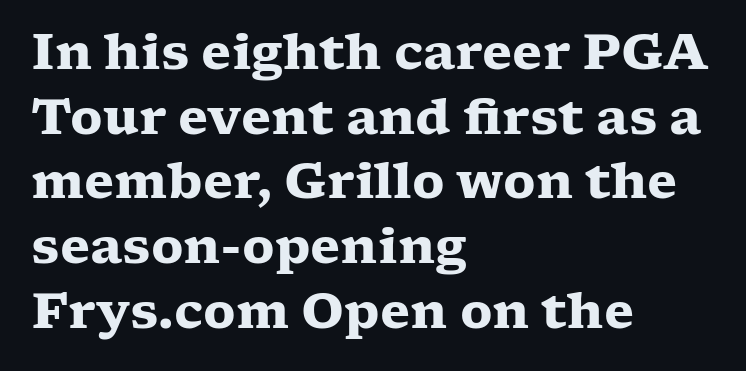
The image shows 49 px heavy, wide serif type, upright; set left-aligned, normal line spacing (1.32x), normal letter spacing, not underlined; low stroke contrast and a medium x-height.
